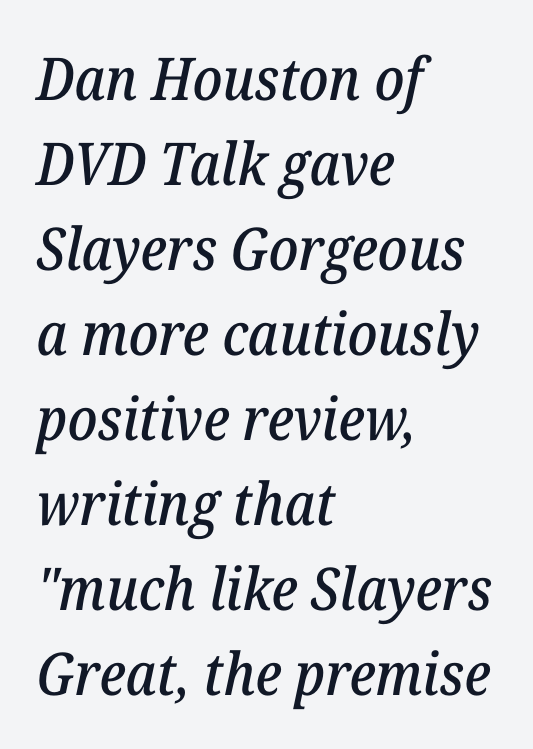
Q: Is the text italic (slanted)? A: Yes, it leans right by about 12 degrees.
Q: Is the typeface a serif or a sans-serif typeface? A: Serif.
Q: Is the text underlined? A: No.
Q: How is the paragraph aligned? A: Left-aligned.
Q: Is the spacing between letters normal or unusually wide? A: Normal.
Q: Is the spacing between lines tight, normal or loose? A: Normal.
Q: Width (condensed, normal, or wide)? A: Normal.
Q: Stroke contrast? A: Low.
Q: x-height? A: Medium.
Q: Monospaced? A: No.
